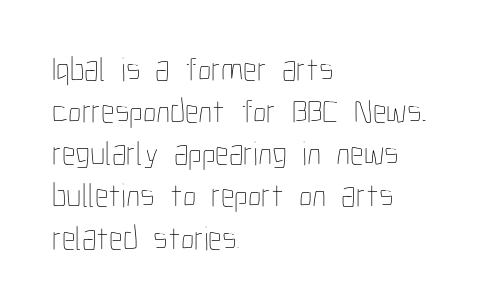
{"italic": "no", "bold": "no", "weight": "thin", "width": "condensed", "stroke_contrast": "low", "x_height": "medium", "monospaced": "no", "underline": "no", "align": "left", "line_spacing_ratio": 1.24, "letter_spacing": "normal", "letter_spacing_em": 0.0, "glyph_px": 34}
